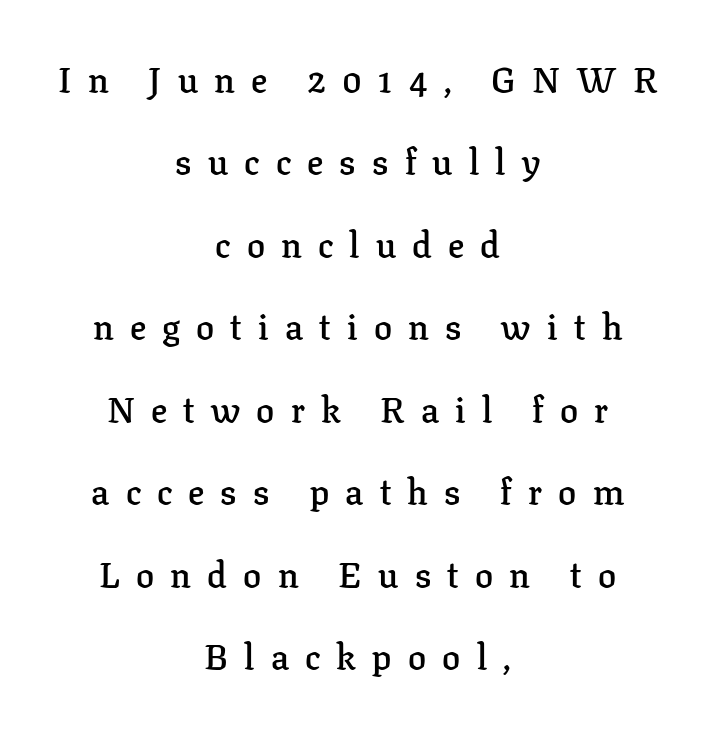
Q: Is the text bold? A: Semi-bold.
Q: Is the text italic (slanted)? A: No, it is upright.
Q: Is the typeface a serif or a sans-serif typeface? A: Serif.
Q: Is the text underlined? A: No.
Q: How is the paragraph aligned? A: Centered.
Q: Is the spacing between letters normal or unusually wide? A: Unusually wide.
Q: Is the spacing between lines tight, normal or loose? A: Loose.
Q: Width (condensed, normal, or wide)? A: Normal.
Q: Stroke contrast? A: Low.
Q: x-height? A: Medium.
Q: Monospaced? A: No.
